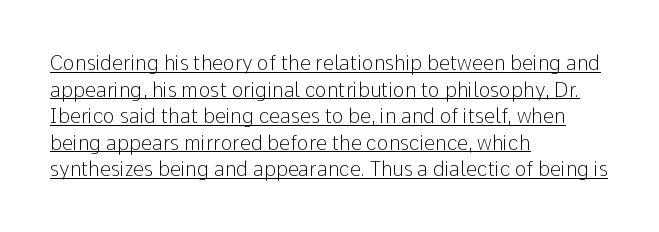
The image shows 20 px text type, upright; set left-aligned, normal line spacing (1.33x), normal letter spacing, underlined.
